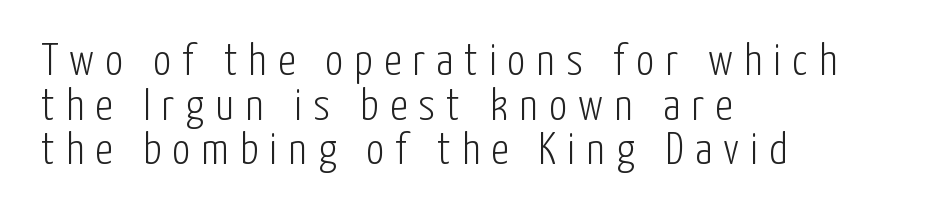
The image shows 45 px light, condensed sans-serif type, upright; set left-aligned, tight line spacing (0.99x), unusually wide letter spacing (+0.25 em), not underlined; low stroke contrast and a medium x-height.
